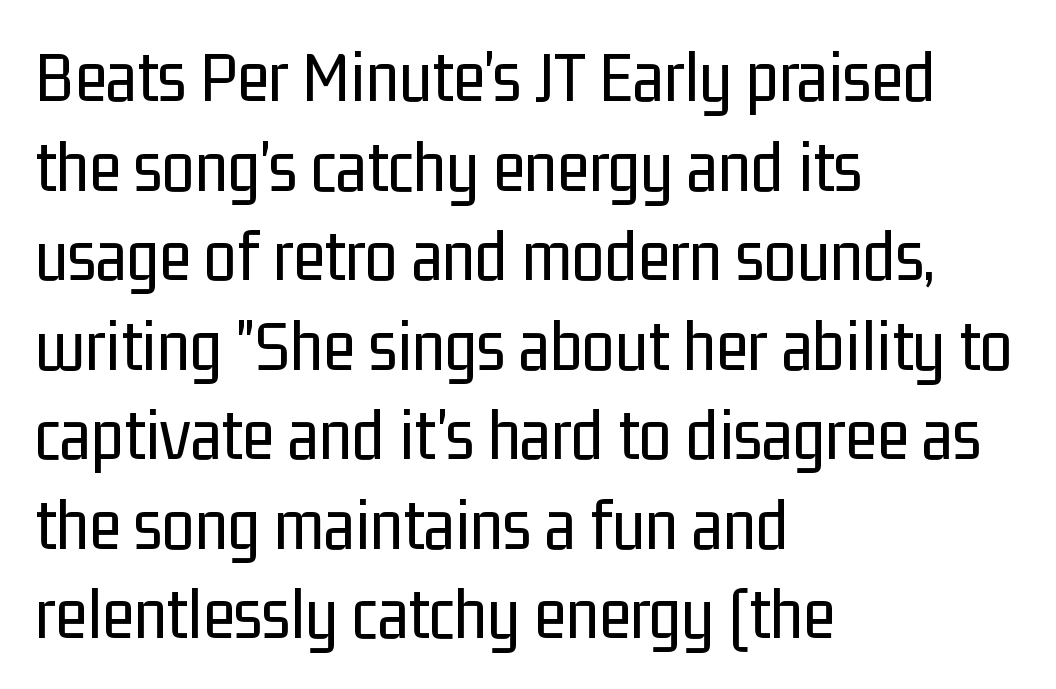
The image shows 74 px regular-weight, condensed sans-serif type, upright; set left-aligned, line spacing 1.21x, normal letter spacing, not underlined; low stroke contrast and a medium x-height.
